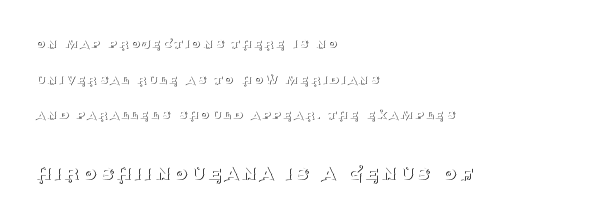
{"italic": "no", "bold": "no", "underline": "no", "align": "left", "line_spacing": "loose", "line_spacing_ratio": 2.37, "larger_block": "second", "size_ratio": 1.53, "glyph_px": 23}
